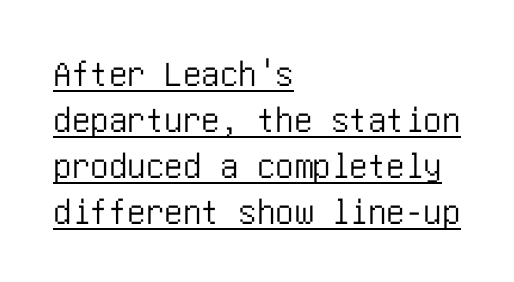
Q: Is the text italic (slanted)? A: No, it is upright.
Q: Is the typeface a serif or a sans-serif typeface? A: Sans-serif.
Q: Is the text underlined? A: Yes.
Q: How is the paragraph aligned? A: Left-aligned.
Q: Is the spacing between letters normal or unusually wide? A: Normal.
Q: Width (condensed, normal, or wide)? A: Condensed.
Q: Stroke contrast? A: Low.
Q: x-height? A: Large.
